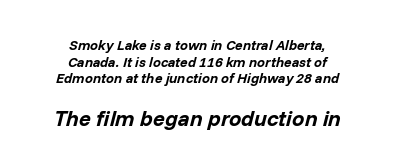
The image shows 22 px bold type, italic (leaning right); set centered, line spacing 1.19x, normal letter spacing, not underlined; the second (bottom) block is 1.57x larger.
